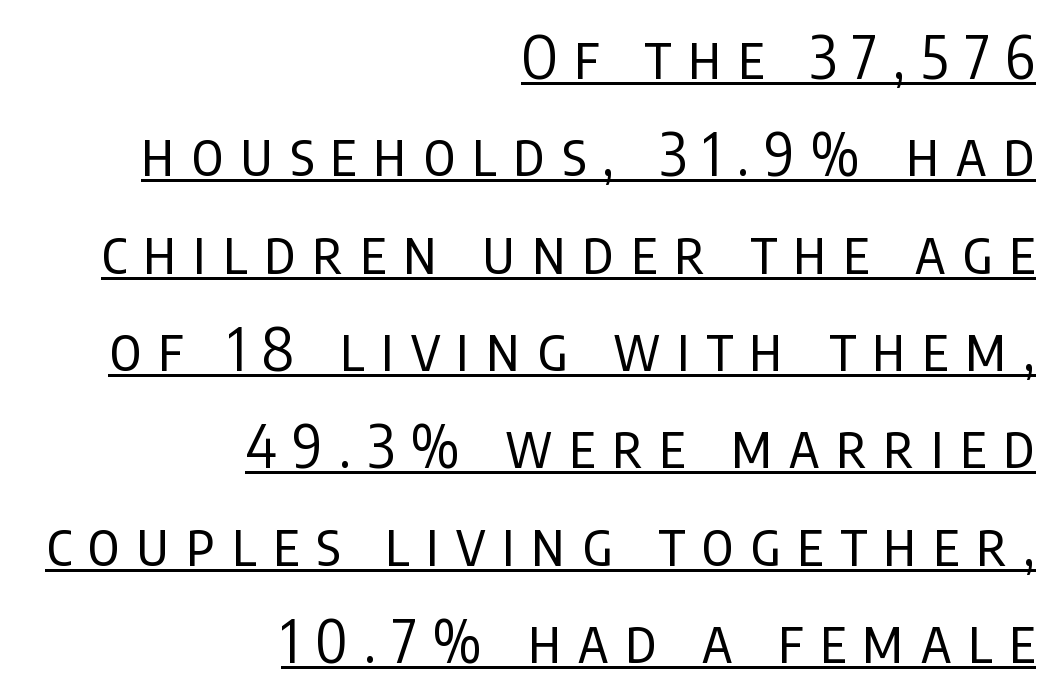
This rendering widens character spacing well past its baseline value. The font is comparable to plain body text, perhaps lighter. Right-aligned paragraph, ragged on the left. Glance below the letters and you will spot a drawn line.
